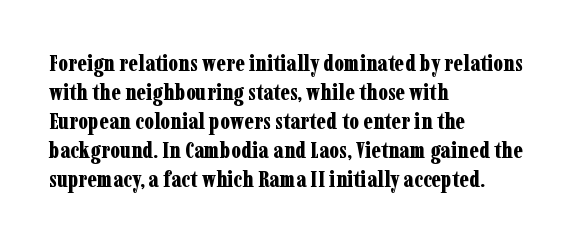
Q: Is the text bold? A: Yes.
Q: Is the text italic (slanted)? A: No, it is upright.
Q: Is the text underlined? A: No.
Q: How is the paragraph aligned? A: Left-aligned.
Q: Is the spacing between letters normal or unusually wide? A: Normal.
Q: Is the spacing between lines tight, normal or loose? A: Normal.
